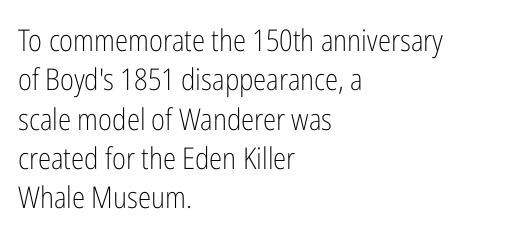
Students, note that the glyphs here touch the page at normal intervals. It's the straight-up-and-down kind of type. No letter is thick-stroked: the sample isn't bold. Typeset ragged right — the left edge is the straight one. Lines of text with bare space underneath.
